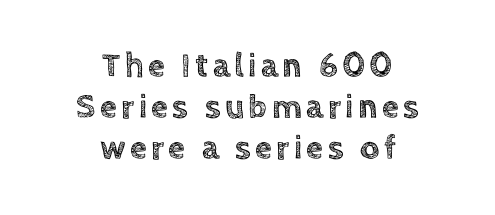
Q: Is the text italic (slanted)? A: No, it is upright.
Q: Is the text underlined? A: No.
Q: How is the paragraph aligned? A: Centered.
Q: Width (condensed, normal, or wide)? A: Normal.
Q: x-height? A: Large.
Q: Monospaced? A: No.
